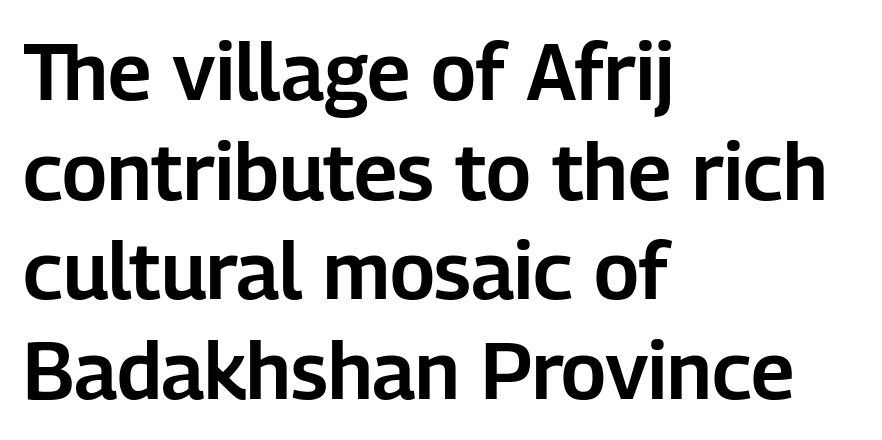
The image shows 79 px sans-serif type, upright; set left-aligned, normal line spacing (1.26x), normal letter spacing, not underlined; low stroke contrast and a medium x-height.
